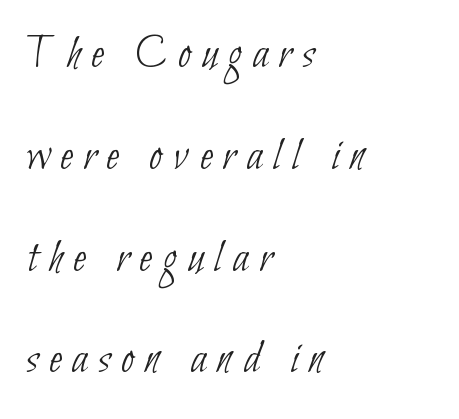
Q: Is the text bold? A: No.
Q: Is the typeface a serif or a sans-serif typeface? A: Sans-serif.
Q: Is the text underlined? A: No.
Q: How is the paragraph aligned? A: Left-aligned.
Q: Is the spacing between letters normal or unusually wide? A: Unusually wide.
Q: Is the spacing between lines tight, normal or loose? A: Loose.
Q: Width (condensed, normal, or wide)? A: Condensed.
Q: Stroke contrast? A: Low.
Q: x-height? A: Small.
Q: Monospaced? A: No.
